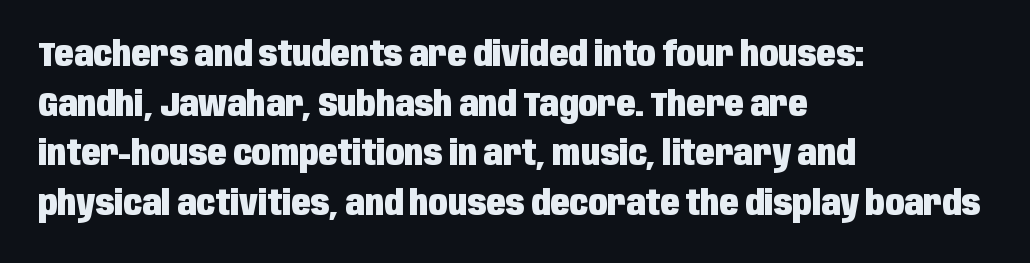
Q: Is the text bold? A: Yes.
Q: Is the text italic (slanted)? A: No, it is upright.
Q: Is the typeface a serif or a sans-serif typeface? A: Sans-serif.
Q: Is the text underlined? A: No.
Q: How is the paragraph aligned? A: Left-aligned.
Q: Is the spacing between letters normal or unusually wide? A: Normal.
Q: Is the spacing between lines tight, normal or loose? A: Normal.
Q: Width (condensed, normal, or wide)? A: Condensed.
Q: Stroke contrast? A: Low.
Q: x-height? A: Large.
Q: Monospaced? A: No.
